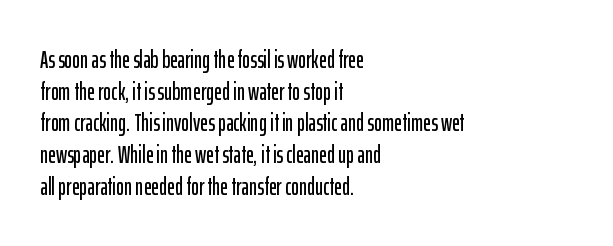
The image shows 24 px text type, upright; set left-aligned, normal line spacing (1.32x), normal letter spacing, not underlined.
